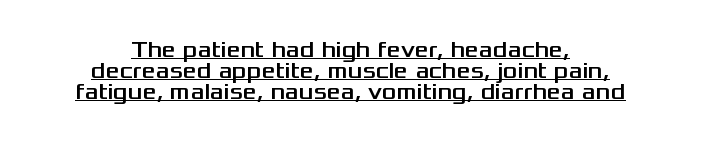
{"italic": "no", "underline": "yes", "align": "center", "line_spacing": "tight", "line_spacing_ratio": 0.96, "letter_spacing": "normal", "letter_spacing_em": 0.0, "glyph_px": 22}
